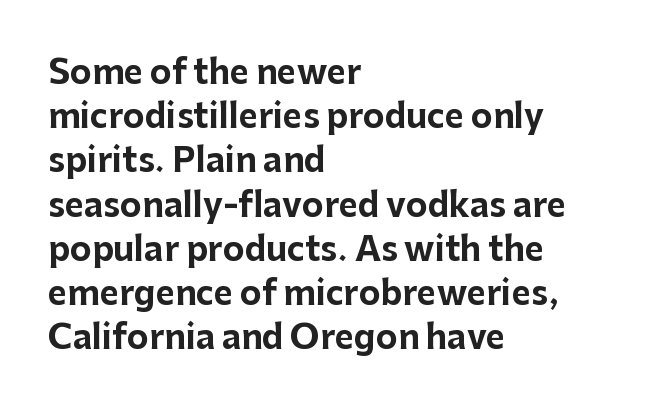
{"serif": "no", "italic": "no", "bold": "yes", "weight": "bold", "width": "normal", "stroke_contrast": "low", "x_height": "medium", "monospaced": "no", "underline": "no", "align": "left", "line_spacing": "normal", "line_spacing_ratio": 1.34, "letter_spacing": "normal", "letter_spacing_em": 0.0, "glyph_px": 33}
